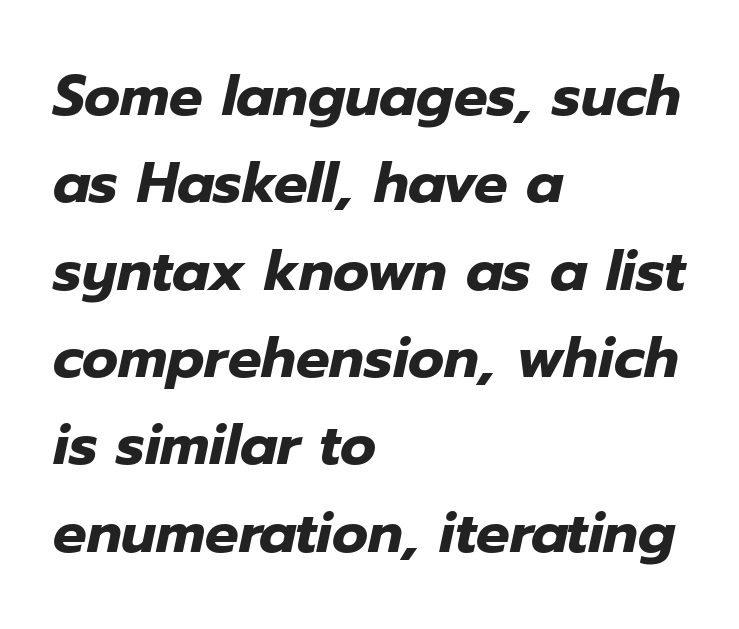
Q: Is the text bold? A: Yes.
Q: Is the text italic (slanted)? A: Yes, it leans right by about 12 degrees.
Q: Is the text underlined? A: No.
Q: How is the paragraph aligned? A: Left-aligned.
Q: Is the spacing between letters normal or unusually wide? A: Normal.
Q: Is the spacing between lines tight, normal or loose? A: Normal.
Q: Width (condensed, normal, or wide)? A: Normal.
Q: Stroke contrast? A: Low.
Q: x-height? A: Medium.
Q: Monospaced? A: No.
